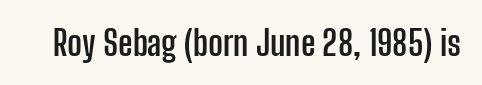
The image shows 35 px semibold, condensed sans-serif type, upright; set normal letter spacing, not underlined; low stroke contrast and a medium x-height.
